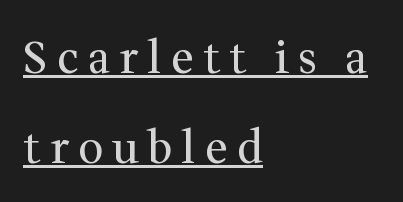
The line texture is sparse and dotted thanks to wide tracking. Each letter's strokes conclude with small projecting serifs. Ascenders rise straight up at ninety degrees. Is this a fixed-width face? No — the glyphs have proportional, varying widths. Reading down the column, the eye jumps a long way to each next line.
